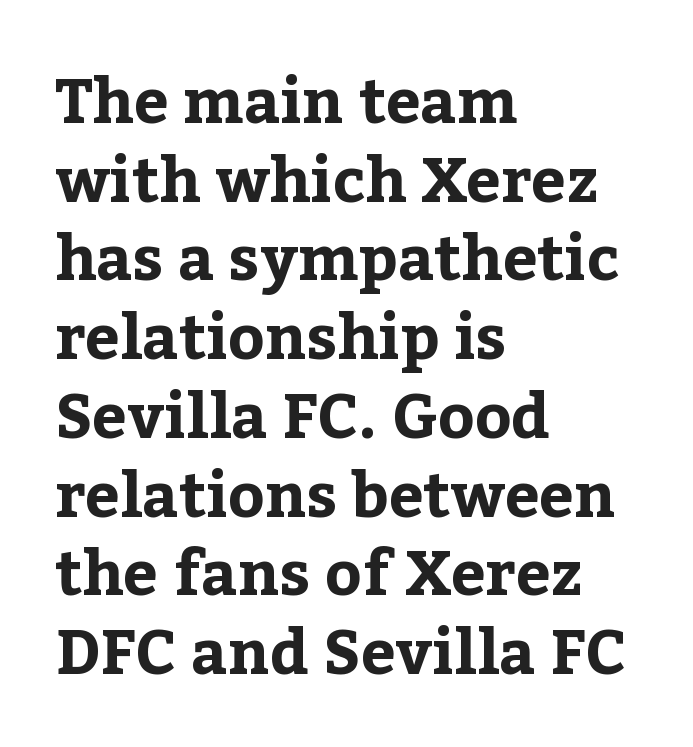
The image shows 62 px bold serif type, upright; set left-aligned, normal line spacing (1.27x), normal letter spacing, not underlined; low stroke contrast and a medium x-height.
